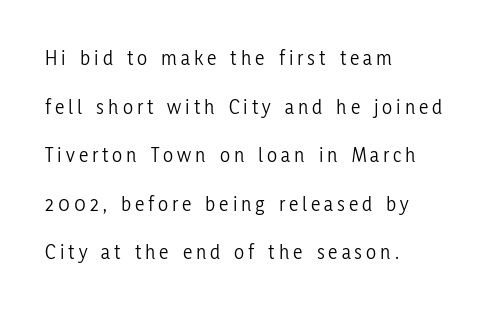
Q: Is the text bold? A: No.
Q: Is the text italic (slanted)? A: No, it is upright.
Q: Is the text underlined? A: No.
Q: How is the paragraph aligned? A: Left-aligned.
Q: Is the spacing between lines tight, normal or loose? A: Loose.
